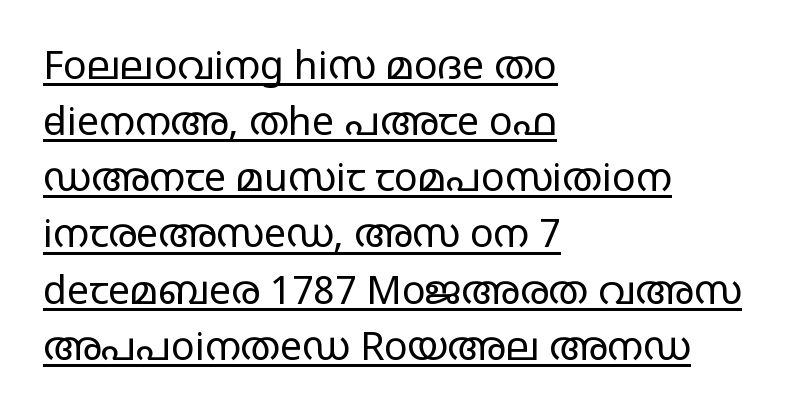
Q: Is the text bold? A: No.
Q: Is the text italic (slanted)? A: No, it is upright.
Q: Is the typeface a serif or a sans-serif typeface? A: Sans-serif.
Q: Is the text underlined? A: Yes.
Q: How is the paragraph aligned? A: Left-aligned.
Q: Is the spacing between letters normal or unusually wide? A: Normal.
Q: Is the spacing between lines tight, normal or loose? A: Normal.
Q: Width (condensed, normal, or wide)? A: Wide.
Q: Stroke contrast? A: Low.
Q: x-height? A: Large.
Q: Monospaced? A: No.
